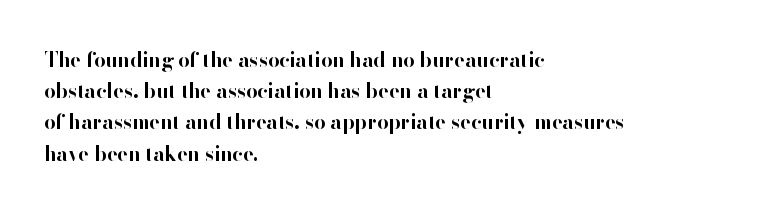
Beneath every word, the page is bare. The letterforms sit shoulder to shoulder at normal distance. The typesetter chose a ragged-right arrangement here. What weight is shown? A full bold with thick strokes.
